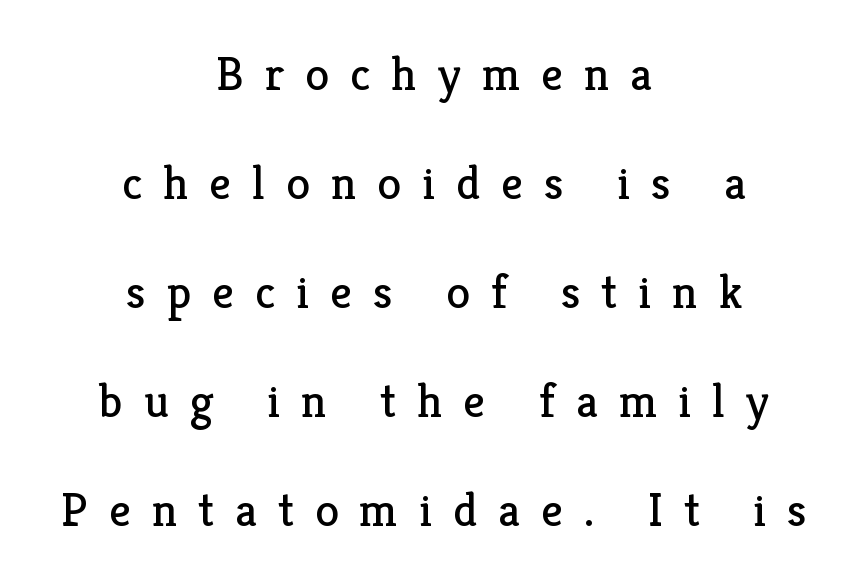
Q: Is the text bold? A: No.
Q: Is the text italic (slanted)? A: No, it is upright.
Q: Is the typeface a serif or a sans-serif typeface? A: Serif.
Q: Is the text underlined? A: No.
Q: How is the paragraph aligned? A: Centered.
Q: Is the spacing between letters normal or unusually wide? A: Unusually wide.
Q: Is the spacing between lines tight, normal or loose? A: Loose.
Q: Width (condensed, normal, or wide)? A: Normal.
Q: Stroke contrast? A: Low.
Q: x-height? A: Medium.
Q: Monospaced? A: No.
